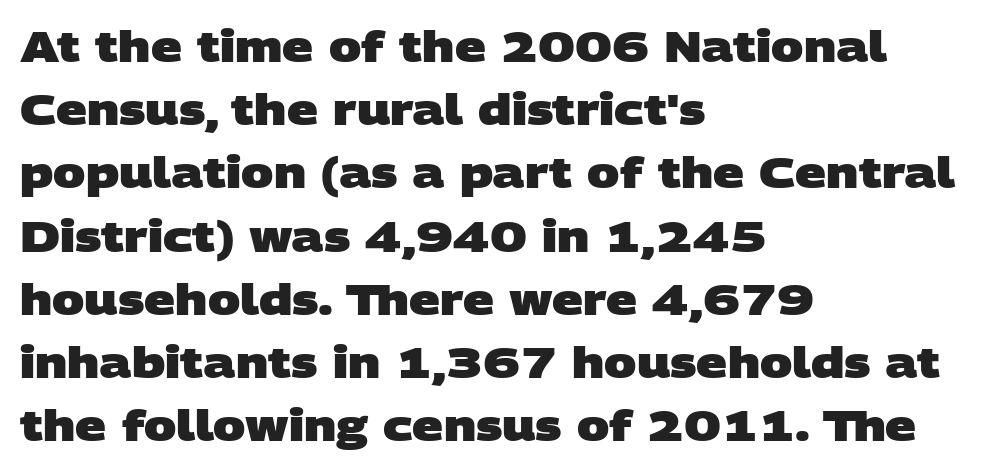
Q: Is the text bold? A: Yes.
Q: Is the typeface a serif or a sans-serif typeface? A: Sans-serif.
Q: Is the text underlined? A: No.
Q: How is the paragraph aligned? A: Left-aligned.
Q: Is the spacing between letters normal or unusually wide? A: Normal.
Q: Is the spacing between lines tight, normal or loose? A: Normal.
Q: Width (condensed, normal, or wide)? A: Wide.
Q: Stroke contrast? A: Low.
Q: x-height? A: Large.
Q: Monospaced? A: No.
